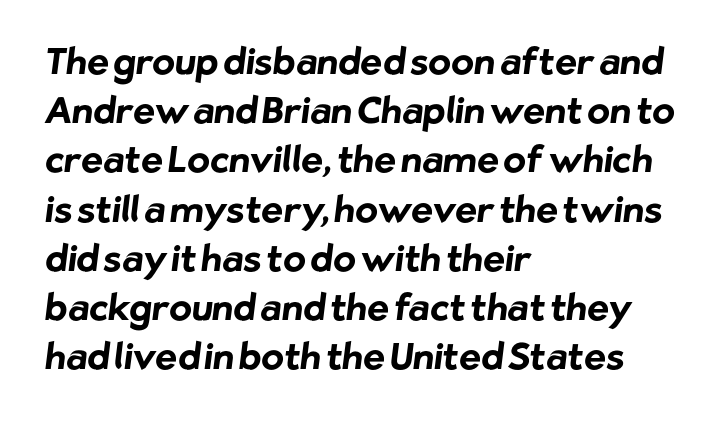
Q: Is the text bold? A: Yes.
Q: Is the typeface a serif or a sans-serif typeface? A: Sans-serif.
Q: Is the text underlined? A: No.
Q: How is the paragraph aligned? A: Left-aligned.
Q: Is the spacing between letters normal or unusually wide? A: Normal.
Q: Is the spacing between lines tight, normal or loose? A: Normal.
Q: Width (condensed, normal, or wide)? A: Normal.
Q: Stroke contrast? A: Low.
Q: x-height? A: Medium.
Q: Monospaced? A: No.
